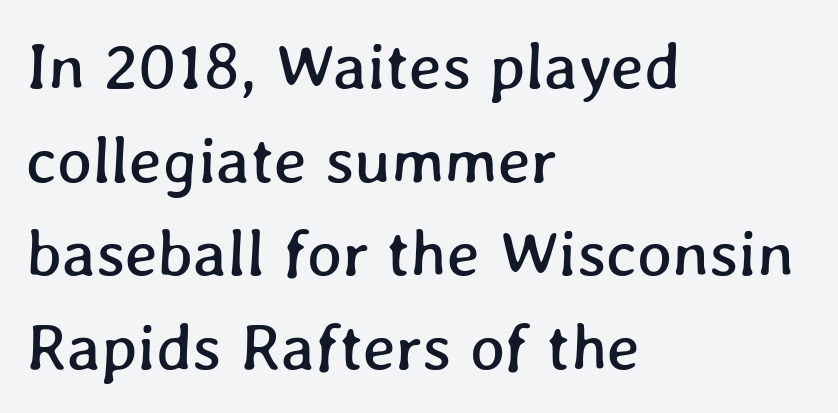
The letterforms sit shoulder to shoulder at normal distance. The designer left line spacing at the default. Is the block centered? No — it sits flush against the left margin. Spacing verdict: proportional, widths tailored to each character.
